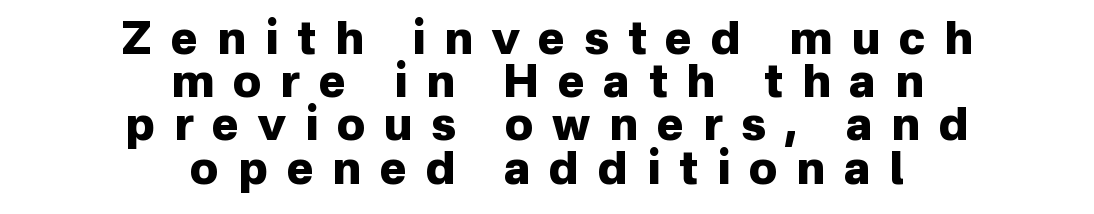
The image shows 45 px heavy sans-serif type, upright; set centered, tight line spacing (0.96x), unusually wide letter spacing (+0.42 em), not underlined; low stroke contrast and a medium x-height.
